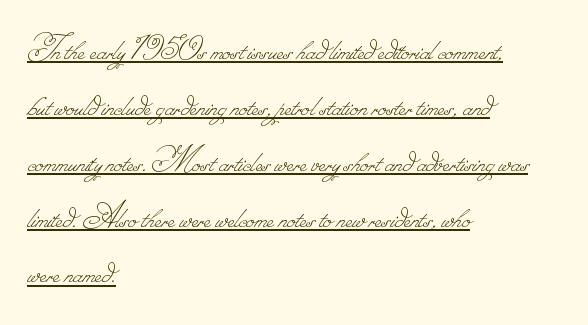
Q: Is the text bold? A: No.
Q: Is the text underlined? A: Yes.
Q: How is the paragraph aligned? A: Left-aligned.
Q: Is the spacing between letters normal or unusually wide? A: Normal.
Q: Is the spacing between lines tight, normal or loose? A: Normal.
Q: Width (condensed, normal, or wide)? A: Normal.
Q: Stroke contrast? A: Low.
Q: Monospaced? A: No.
